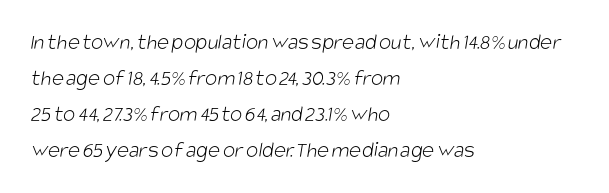
Weight: not bold — regular or lighter. Standard letterfit; no display-style spreading of the glyphs. Clear beneath every line of the passage. Caption: multi-line text, flush left, ragged right.
